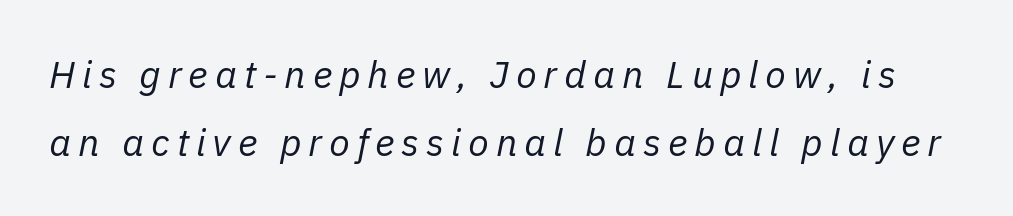
The image shows 38 px regular-weight type, italic (leaning right); set line spacing 1.78x, not underlined; low stroke contrast and a medium x-height.
